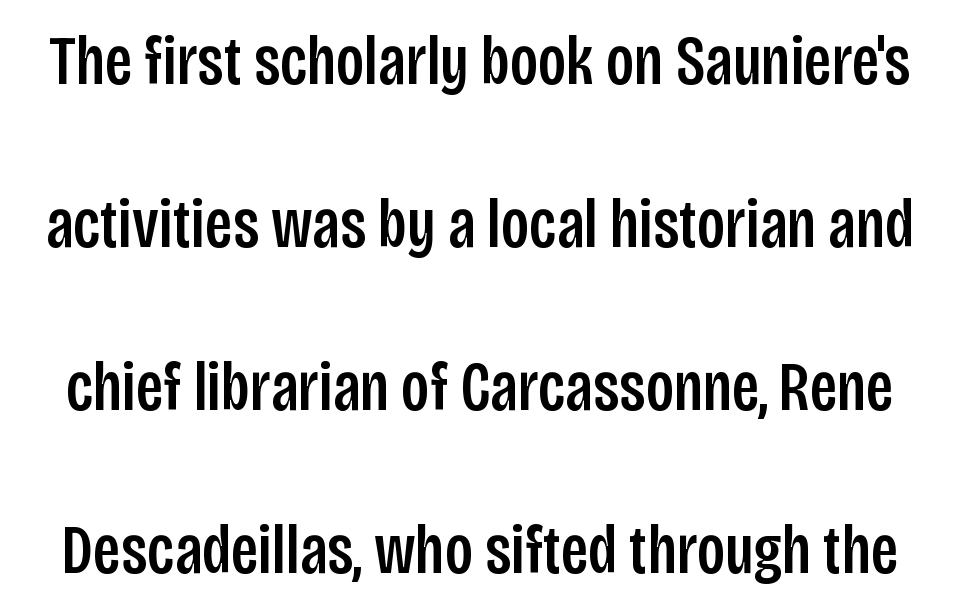
Between one letter and the next there's only the usual sliver of space. You could fit nearly another row in the gap between these rows. Designer's note — italics off, roman on. You could not count columns in this text — the font is proportionally spaced.
